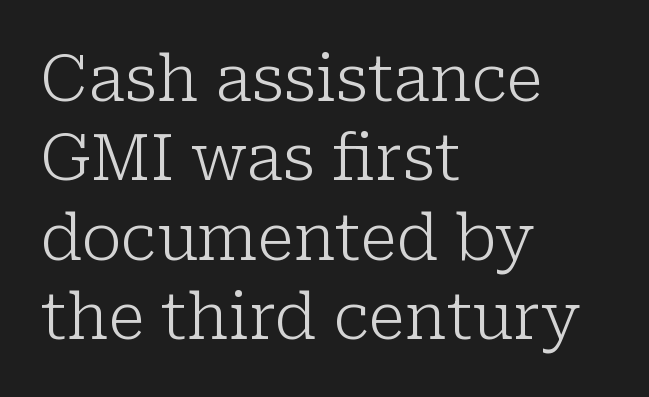
Each letter keeps its own natural width here, so spacing adapts to shape. Default kerning and tracking; the words read as compact shapes. The font sits on the lighter half of the weight spectrum, regular included. These lines are composed in type with serifs. A bare baseline throughout the passage.
